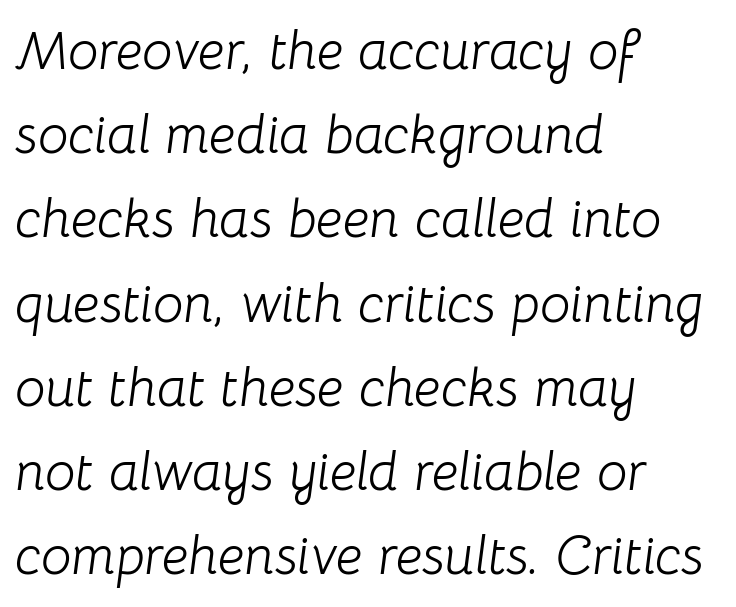
Q: Is the text bold? A: No.
Q: Is the text italic (slanted)? A: Yes, it leans right by about 8 degrees.
Q: Is the text underlined? A: No.
Q: How is the paragraph aligned? A: Left-aligned.
Q: Is the spacing between letters normal or unusually wide? A: Normal.
Q: Is the spacing between lines tight, normal or loose? A: Normal.
Q: Width (condensed, normal, or wide)? A: Normal.
Q: Stroke contrast? A: Low.
Q: x-height? A: Medium.
Q: Monospaced? A: No.
